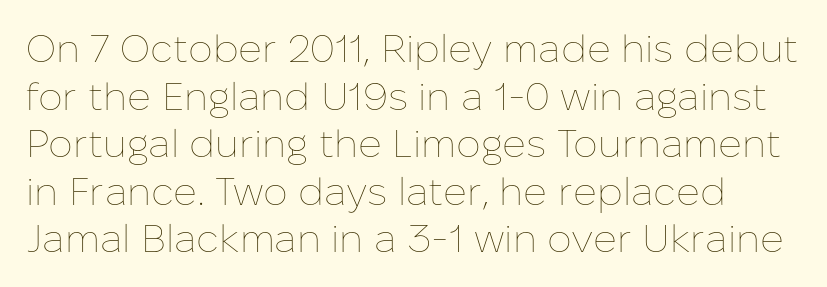
The image shows 39 px thin type, upright; set line spacing 1.22x, normal letter spacing, not underlined; low stroke contrast and a medium x-height.
